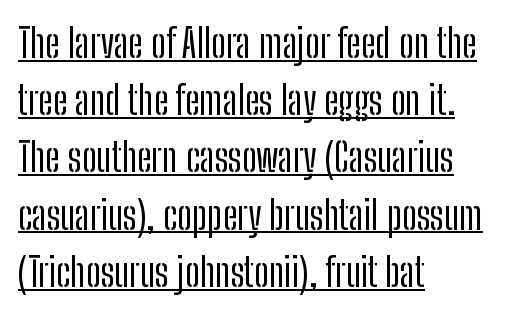
Q: Is the text italic (slanted)? A: No, it is upright.
Q: Is the typeface a serif or a sans-serif typeface? A: Sans-serif.
Q: Is the text underlined? A: Yes.
Q: How is the paragraph aligned? A: Left-aligned.
Q: Is the spacing between letters normal or unusually wide? A: Normal.
Q: Is the spacing between lines tight, normal or loose? A: Normal.
Q: Width (condensed, normal, or wide)? A: Condensed.
Q: Stroke contrast? A: Low.
Q: x-height? A: Medium.
Q: Monospaced? A: No.
